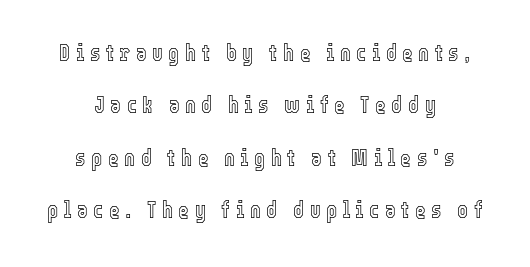
Q: Is the text italic (slanted)? A: No, it is upright.
Q: Is the text underlined? A: No.
Q: Is the spacing between letters normal or unusually wide? A: Unusually wide.
Q: Is the spacing between lines tight, normal or loose? A: Loose.
